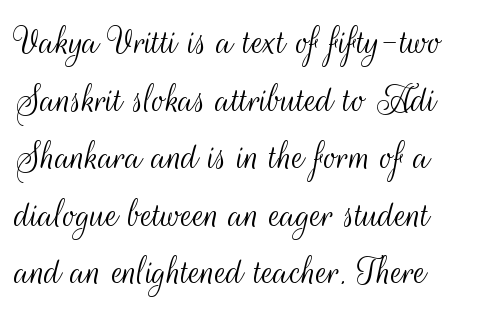
{"serif": "no", "bold": "no", "weight": "light", "width": "condensed", "stroke_contrast": "medium", "x_height": "small", "monospaced": "no", "underline": "no", "align": "left", "line_spacing": "normal", "line_spacing_ratio": 1.34, "letter_spacing": "normal", "letter_spacing_em": 0.0, "glyph_px": 43}
